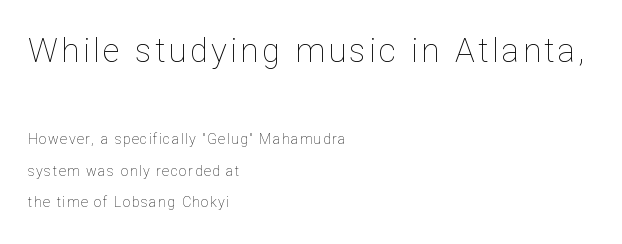
The image shows 33 px thin type, upright; set left-aligned, loose line spacing (2.26x), not underlined; the first (top) block is 2.36x larger; low stroke contrast and a medium x-height.
